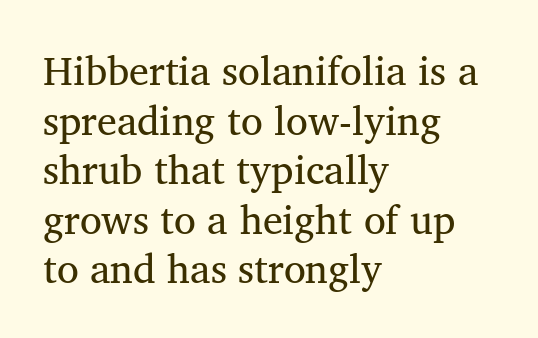
Note the varied advance widths — an 'i' is clearly narrower than an 'm'. Notice how the passage keeps a crisp vertical edge on the left only. Type without underlining. No extra tracking has been applied to these lines.
